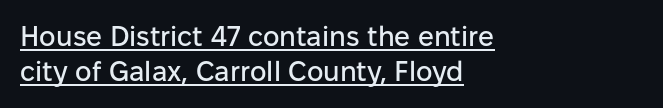
Q: Is the text italic (slanted)? A: No, it is upright.
Q: Is the typeface a serif or a sans-serif typeface? A: Sans-serif.
Q: Is the text underlined? A: Yes.
Q: How is the paragraph aligned? A: Left-aligned.
Q: Is the spacing between letters normal or unusually wide? A: Normal.
Q: Is the spacing between lines tight, normal or loose? A: Normal.
Q: Width (condensed, normal, or wide)? A: Normal.
Q: Stroke contrast? A: Low.
Q: x-height? A: Medium.
Q: Monospaced? A: No.
